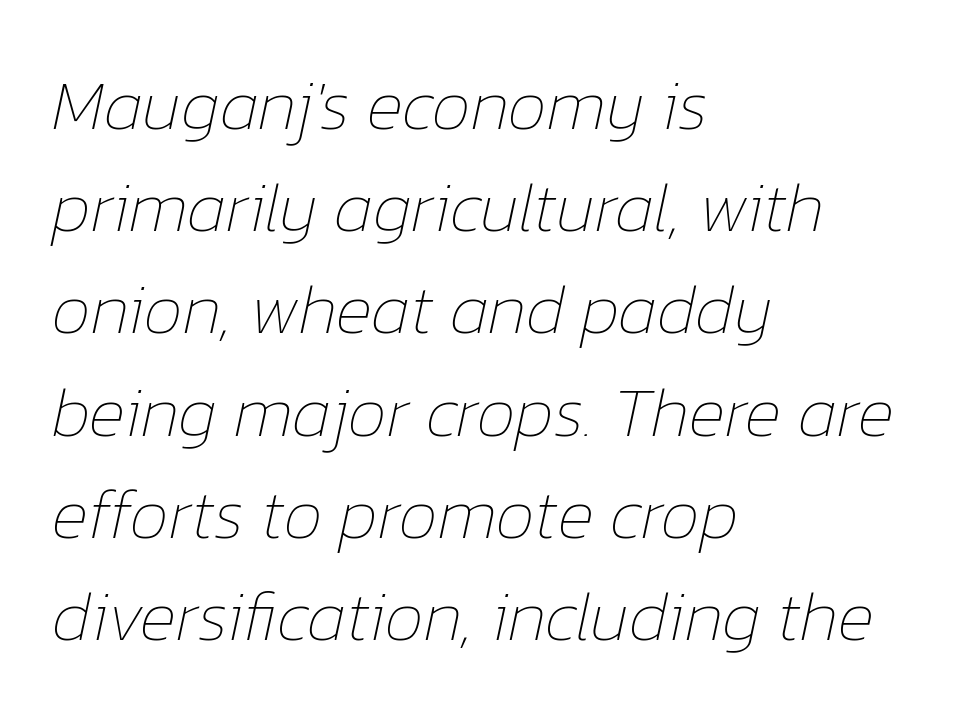
Caption: standard tracking, unaltered. Spacing verdict: proportional, widths tailored to each character. Quick note: italic. Check the space under the baseline: it is left empty.
